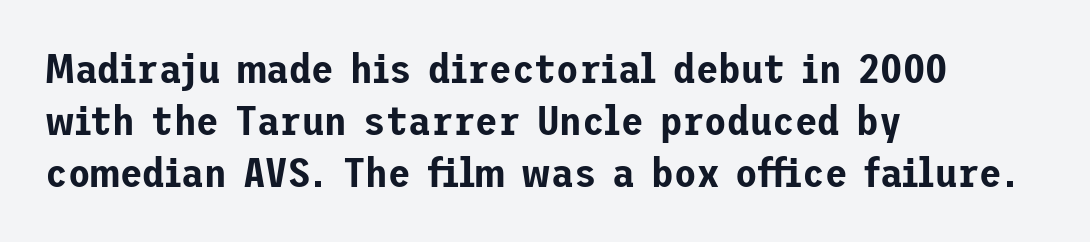
{"serif": "no", "italic": "no", "width": "normal", "stroke_contrast": "low", "x_height": "medium", "underline": "no", "align": "left", "line_spacing": "normal", "line_spacing_ratio": 1.27, "letter_spacing": "normal", "letter_spacing_em": 0.0, "glyph_px": 41}
